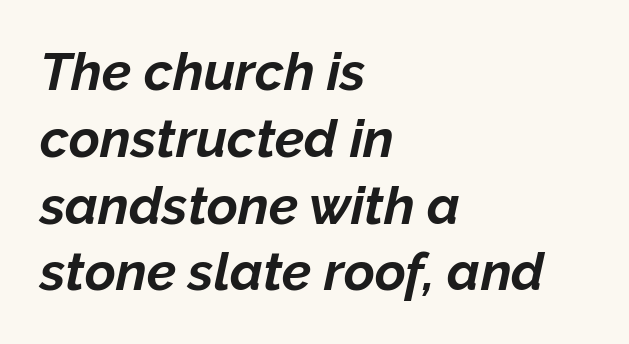
The image shows 53 px bold type, italic (leaning right); set left-aligned, normal line spacing (1.26x), normal letter spacing, not underlined; low stroke contrast and a medium x-height.
